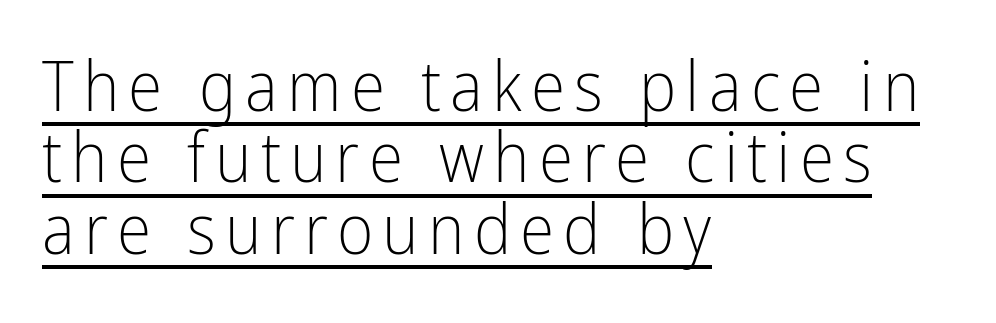
Style check: upright. I'd call this a sans setting — the letters go barefoot. Caption: lettering with a line underneath. Short and long lines alike share a common starting point at left.
